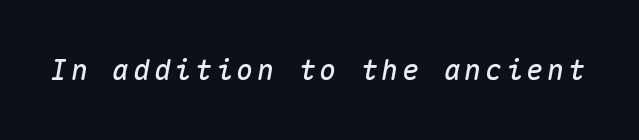
The image shows 28 px text type, italic (leaning right), monospaced; set not underlined; medium stroke contrast and a medium x-height.
